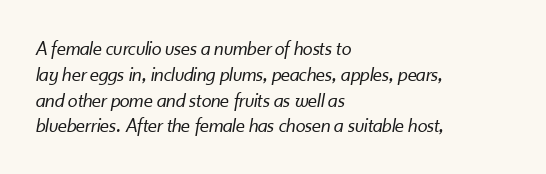
The image shows 20 px text type, italic (leaning right); set left-aligned, normal line spacing (1.29x), normal letter spacing, not underlined.
